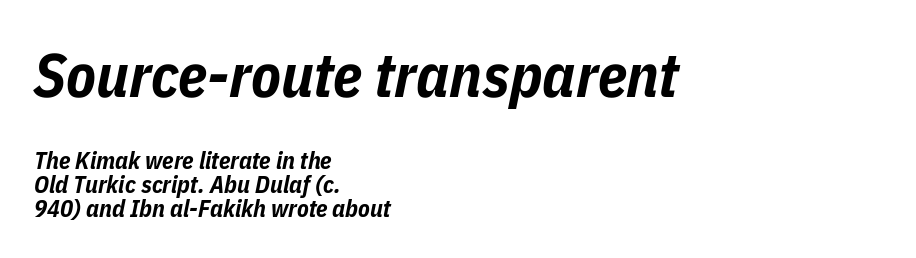
Q: Is the text bold? A: Yes.
Q: Is the text italic (slanted)? A: Yes, it leans right by about 11 degrees.
Q: Is the text underlined? A: No.
Q: How is the paragraph aligned? A: Left-aligned.
Q: Is the spacing between letters normal or unusually wide? A: Normal.
Q: Is the spacing between lines tight, normal or loose? A: Tight.
Q: Which block of text is set in a larger size, the first (top) or the second (bottom)? A: The first (top) one.
Q: Width (condensed, normal, or wide)? A: Condensed.
Q: Stroke contrast? A: Low.
Q: x-height? A: Medium.
Q: Monospaced? A: No.
